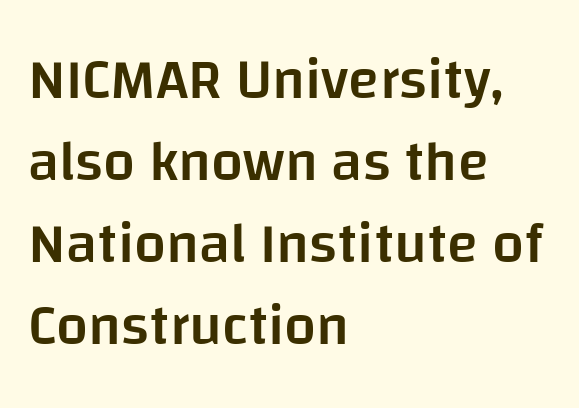
Q: Is the text bold? A: Semi-bold.
Q: Is the text italic (slanted)? A: No, it is upright.
Q: Is the typeface a serif or a sans-serif typeface? A: Sans-serif.
Q: Is the text underlined? A: No.
Q: How is the paragraph aligned? A: Left-aligned.
Q: Is the spacing between letters normal or unusually wide? A: Normal.
Q: Is the spacing between lines tight, normal or loose? A: Normal.
Q: Width (condensed, normal, or wide)? A: Normal.
Q: Stroke contrast? A: Low.
Q: x-height? A: Large.
Q: Monospaced? A: No.
